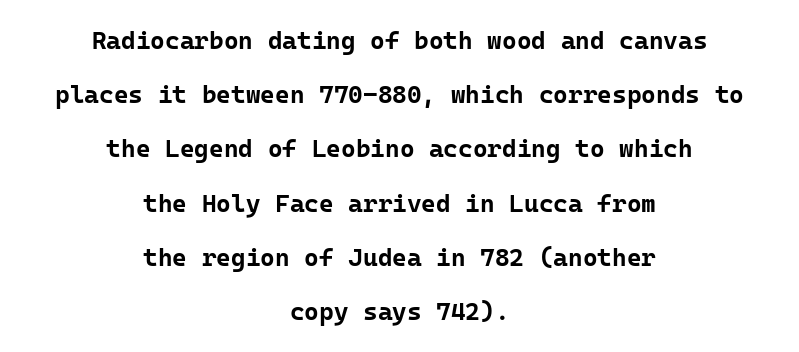
The image shows 25 px bold type, upright; set centered, loose line spacing (2.17x), normal letter spacing, not underlined.
